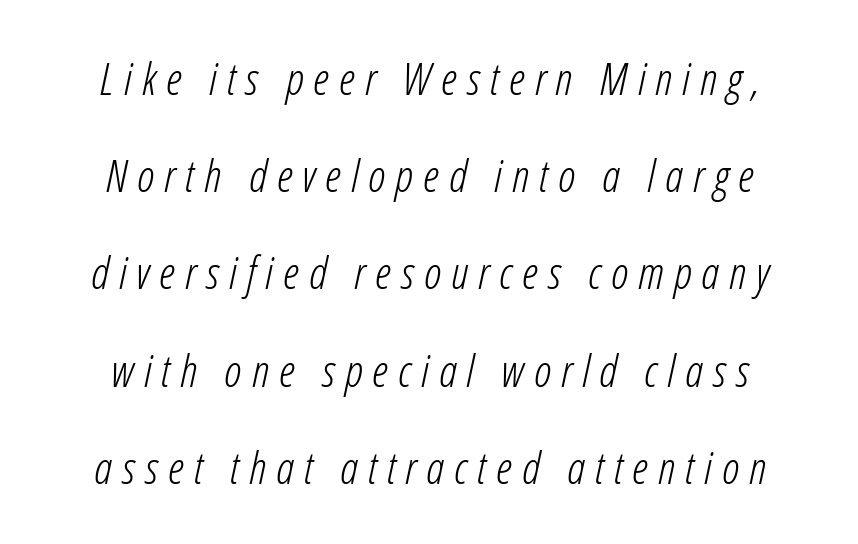
{"italic": "yes", "lean": "right", "slant_degrees": 12, "bold": "no", "weight": "light", "width": "condensed", "stroke_contrast": "low", "x_height": "medium", "monospaced": "no", "underline": "no", "align": "center", "line_spacing": "loose", "line_spacing_ratio": 2.16, "letter_spacing": "wide", "letter_spacing_em": 0.22, "glyph_px": 45}
